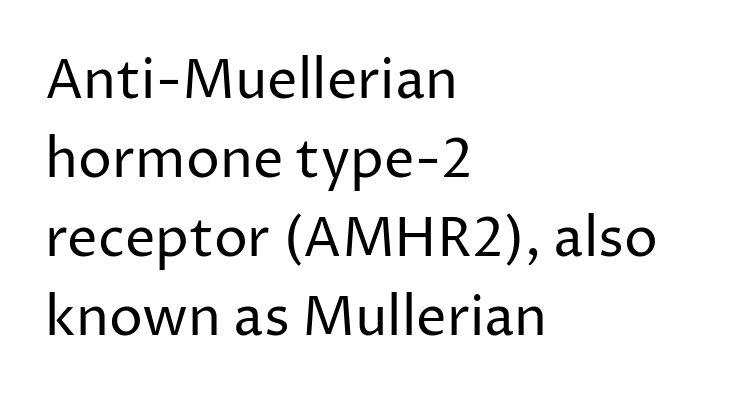
The image shows 54 px regular-weight sans-serif type, upright; set left-aligned, normal line spacing (1.46x), normal letter spacing, not underlined; low stroke contrast and a medium x-height.
